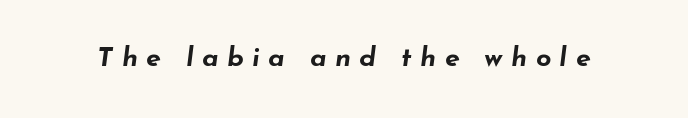
{"italic": "yes", "lean": "right", "slant_degrees": 7, "bold": "yes", "underline": "no", "letter_spacing": "wide", "letter_spacing_em": 0.31, "glyph_px": 27}
